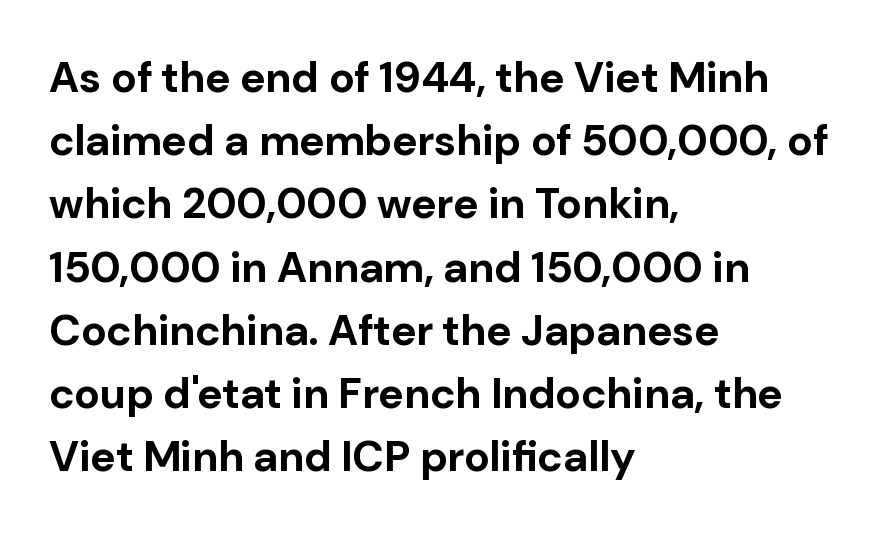
The image shows 43 px bold sans-serif type, upright; set left-aligned, normal line spacing (1.47x), normal letter spacing, not underlined; low stroke contrast and a medium x-height.
